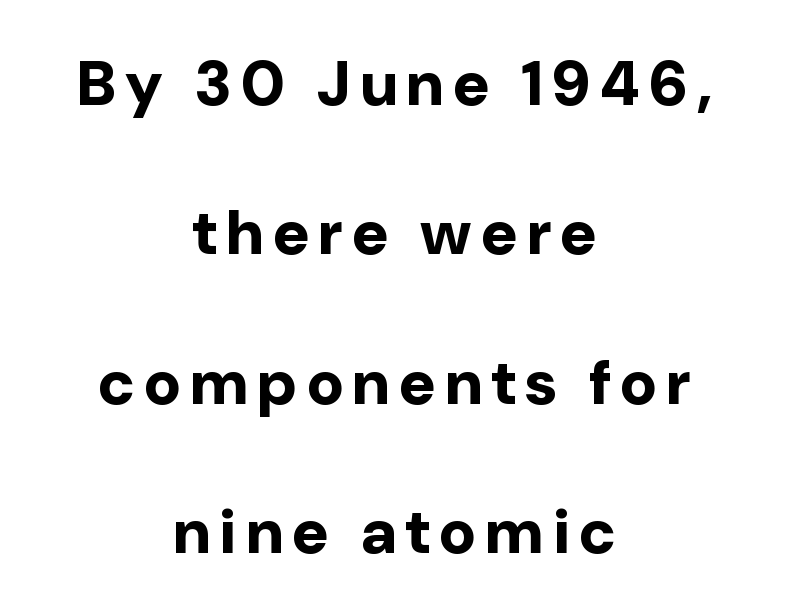
Character widths vary here, with narrow letters taking less room than wide ones. The specimen reads as upright at a glance. These lines are composed in type without serifs. Stroke thickness is high; the sample reads as a true bold.
